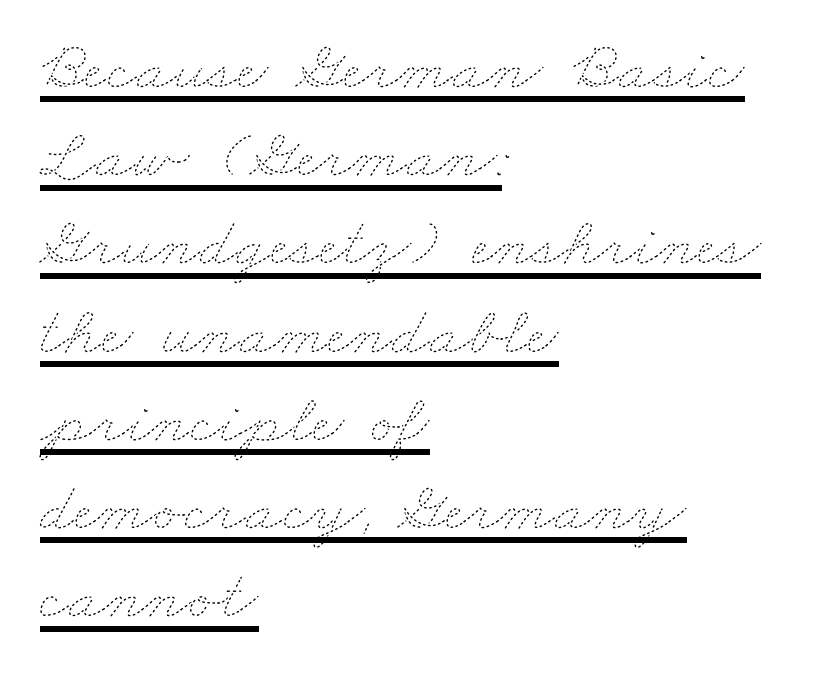
The image shows 70 px thin, wide type; set left-aligned, normal line spacing (1.26x), normal letter spacing, underlined; low stroke contrast and a small x-height.
